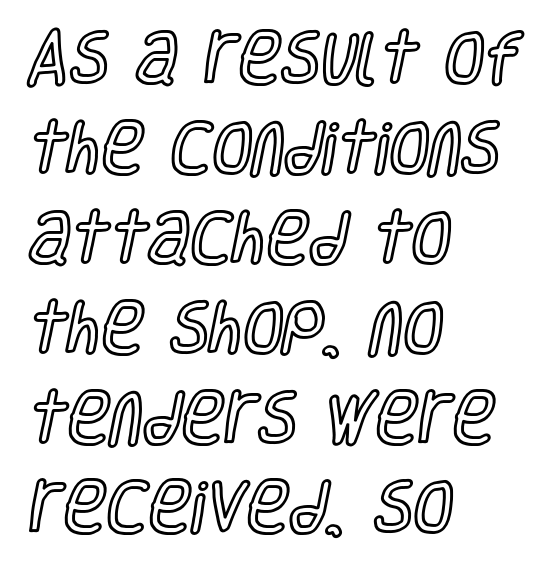
Look at the tracking — it's just the regular setting, nothing added. Evenly set lines give the paragraph a standard silhouette. The passage shown is not underscored anywhere. The rendering anchors every line to the left-hand side. The rendering uses natural spacing where letterforms have individual widths.
